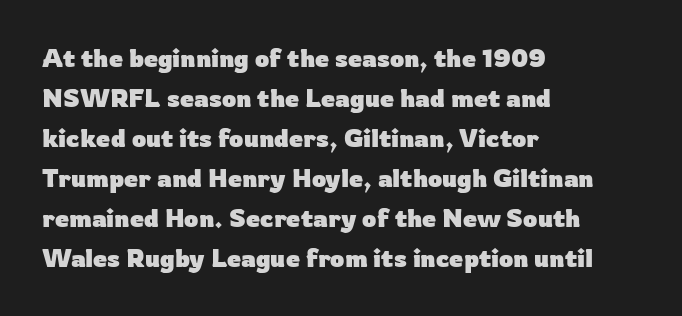
Tracking value appears to be zero — textbook default spacing. The text block is weighted toward the left margin, trailing off unevenly rightward. Posture: straight, roman, zero tilt. Regarding leading, the lines here are spaced in the standard way. Honestly, there is no underline to notice here at all. Thick stems and heavy bowls — unmistakably bold.
